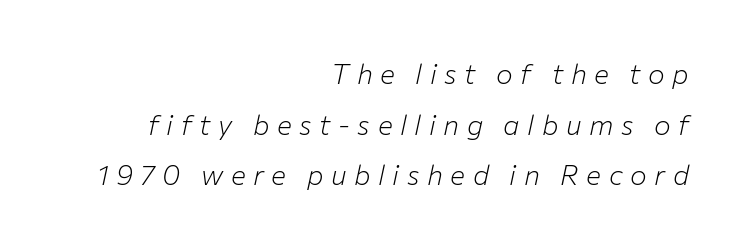
Q: Is the text bold? A: No.
Q: Is the text italic (slanted)? A: Yes, it leans right by about 12 degrees.
Q: Is the text underlined? A: No.
Q: How is the paragraph aligned? A: Right-aligned.
Q: Is the spacing between letters normal or unusually wide? A: Unusually wide.
Q: Width (condensed, normal, or wide)? A: Normal.
Q: Stroke contrast? A: Low.
Q: x-height? A: Medium.
Q: Monospaced? A: No.
